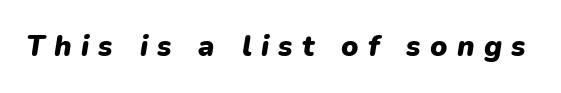
Q: Is the text bold? A: Yes.
Q: Is the text italic (slanted)? A: Yes, it leans right by about 9 degrees.
Q: Is the text underlined? A: No.
Q: Is the spacing between letters normal or unusually wide? A: Unusually wide.
Q: Width (condensed, normal, or wide)? A: Normal.
Q: Stroke contrast? A: Low.
Q: x-height? A: Medium.
Q: Monospaced? A: No.
